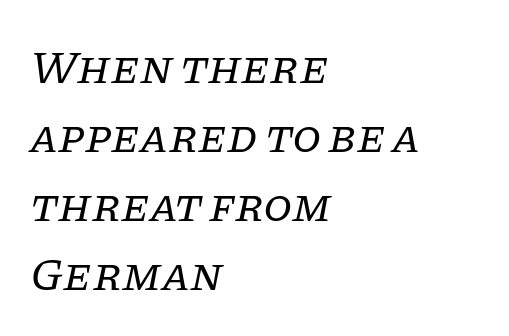
{"serif": "yes", "italic": "yes", "lean": "right", "slant_degrees": 11, "bold": "no", "weight": "regular", "width": "normal", "stroke_contrast": "low", "x_height": "large", "monospaced": "no", "underline": "no", "align": "left", "line_spacing": "normal", "line_spacing_ratio": 1.47, "letter_spacing": "normal", "letter_spacing_em": 0.0, "glyph_px": 47}
